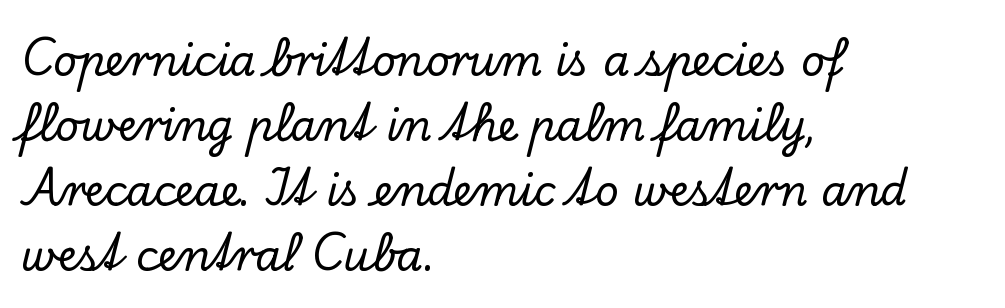
The image shows 42 px serif type; set left-aligned, normal line spacing (1.55x), normal letter spacing, not underlined; low stroke contrast and a small x-height.
